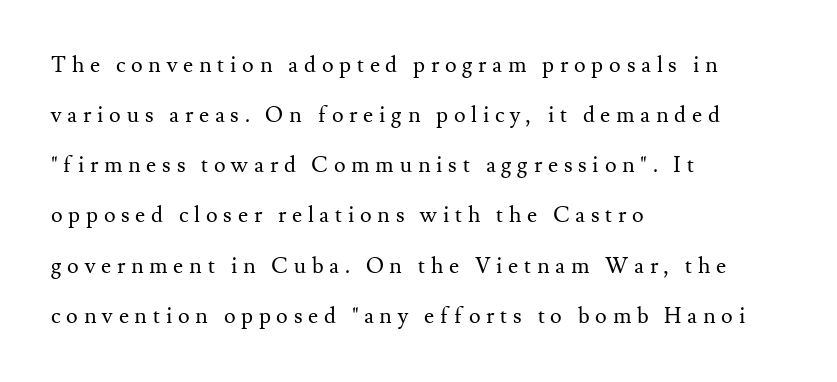
Q: Is the text bold? A: No.
Q: Is the text italic (slanted)? A: No, it is upright.
Q: Is the text underlined? A: No.
Q: How is the paragraph aligned? A: Left-aligned.
Q: Is the spacing between letters normal or unusually wide? A: Unusually wide.
Q: Is the spacing between lines tight, normal or loose? A: Loose.
